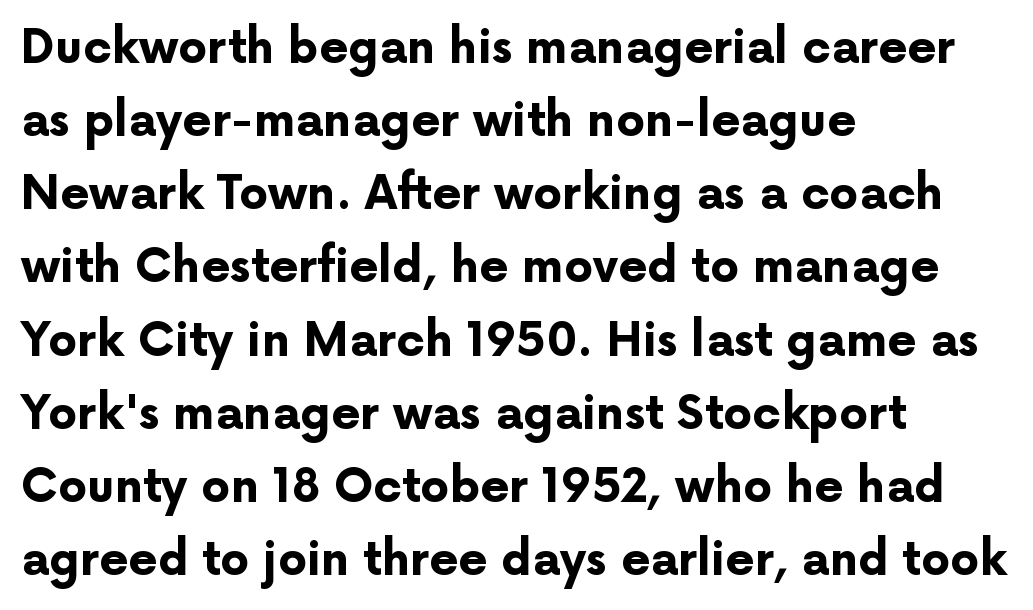
Q: Is the text bold? A: Yes.
Q: Is the text italic (slanted)? A: No, it is upright.
Q: Is the typeface a serif or a sans-serif typeface? A: Sans-serif.
Q: Is the text underlined? A: No.
Q: How is the paragraph aligned? A: Left-aligned.
Q: Is the spacing between letters normal or unusually wide? A: Normal.
Q: Is the spacing between lines tight, normal or loose? A: Normal.
Q: Width (condensed, normal, or wide)? A: Normal.
Q: Stroke contrast? A: Low.
Q: x-height? A: Medium.
Q: Monospaced? A: No.
